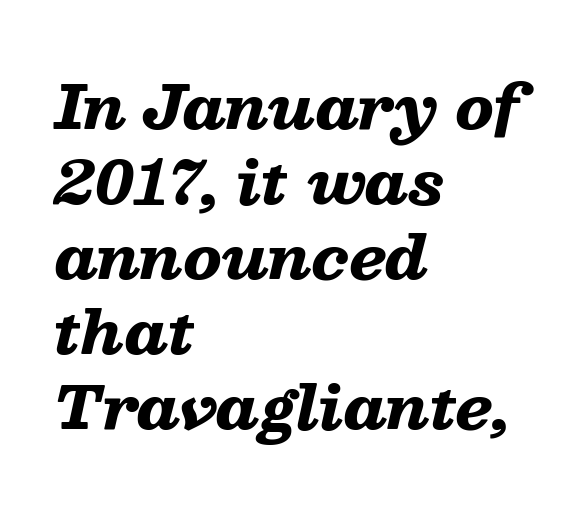
The image shows 59 px heavy, wide type, italic (leaning right); set left-aligned, normal line spacing (1.27x), normal letter spacing, not underlined; low stroke contrast and a medium x-height.
